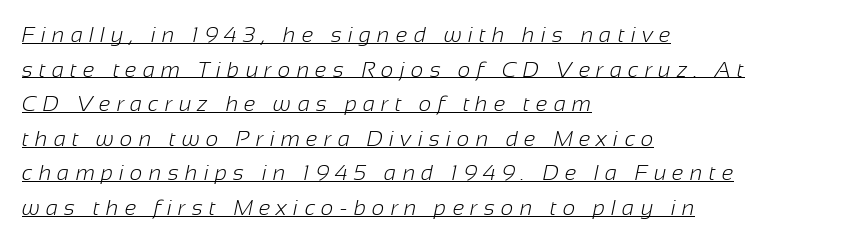
{"bold": "no", "underline": "yes", "align": "left", "line_spacing": "normal", "line_spacing_ratio": 1.57, "letter_spacing": "wide", "letter_spacing_em": 0.28, "glyph_px": 22}
